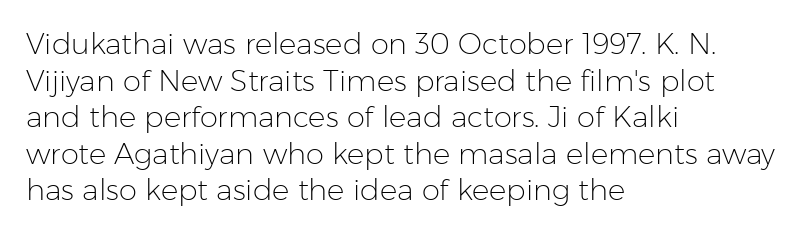
{"serif": "no", "italic": "no", "bold": "no", "weight": "light", "width": "normal", "stroke_contrast": "low", "x_height": "medium", "monospaced": "no", "underline": "no", "align": "left", "line_spacing": "normal", "line_spacing_ratio": 1.26, "letter_spacing": "normal", "letter_spacing_em": 0.0, "glyph_px": 29}
